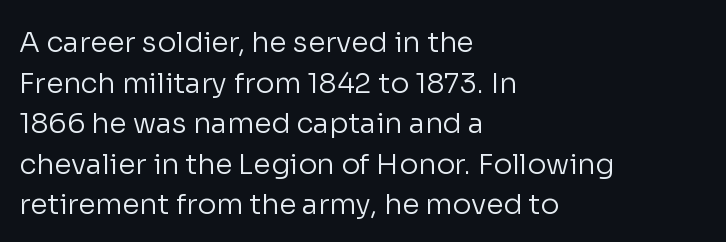
Q: Is the text bold? A: No.
Q: Is the text italic (slanted)? A: No, it is upright.
Q: Is the typeface a serif or a sans-serif typeface? A: Sans-serif.
Q: Is the text underlined? A: No.
Q: How is the paragraph aligned? A: Left-aligned.
Q: Is the spacing between letters normal or unusually wide? A: Normal.
Q: Is the spacing between lines tight, normal or loose? A: Normal.
Q: Width (condensed, normal, or wide)? A: Normal.
Q: Stroke contrast? A: Low.
Q: x-height? A: Medium.
Q: Monospaced? A: No.
